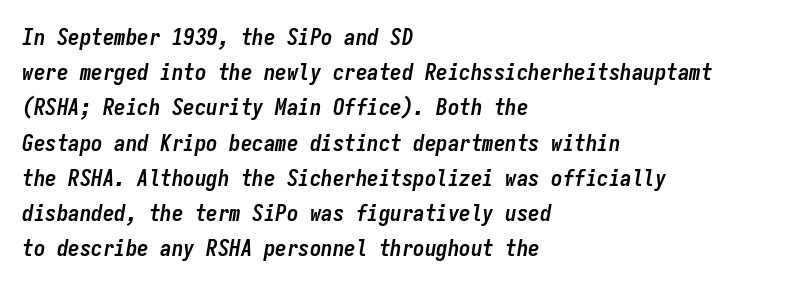
The image shows 23 px bold type, italic (leaning right); set left-aligned, normal line spacing (1.53x), normal letter spacing, not underlined.
